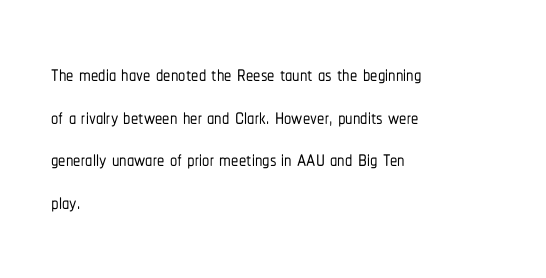
Q: Is the text italic (slanted)? A: No, it is upright.
Q: Is the typeface a serif or a sans-serif typeface? A: Sans-serif.
Q: Is the text underlined? A: No.
Q: How is the paragraph aligned? A: Left-aligned.
Q: Is the spacing between letters normal or unusually wide? A: Normal.
Q: Is the spacing between lines tight, normal or loose? A: Normal.
Q: Width (condensed, normal, or wide)? A: Condensed.
Q: Stroke contrast? A: Low.
Q: x-height? A: Medium.
Q: Monospaced? A: No.
